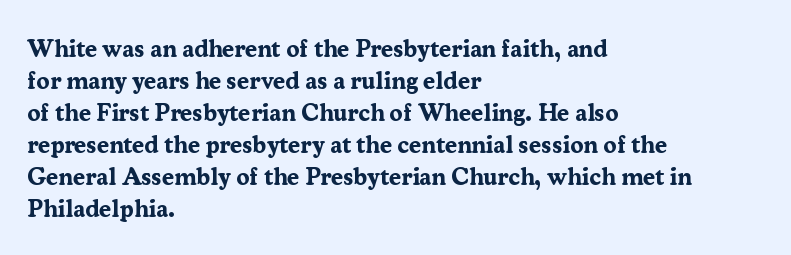
How are the letters spaced? Ordinarily, with no added tracking. Left-aligned paragraph, ragged on the right. The rows are spaced the way most documents space them. The glyphs are unaccompanied by any horizontal stroke below them. Weight check: bold — yes, fully. Ordinary non-slanted type is in use.
